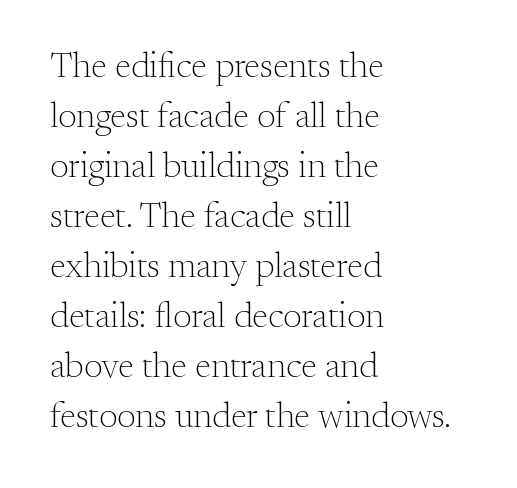
{"serif": "yes", "italic": "no", "bold": "no", "weight": "light", "width": "normal", "stroke_contrast": "medium", "x_height": "small", "monospaced": "no", "underline": "no", "align": "left", "line_spacing": "normal", "line_spacing_ratio": 1.39, "letter_spacing": "normal", "letter_spacing_em": 0.0, "glyph_px": 36}
